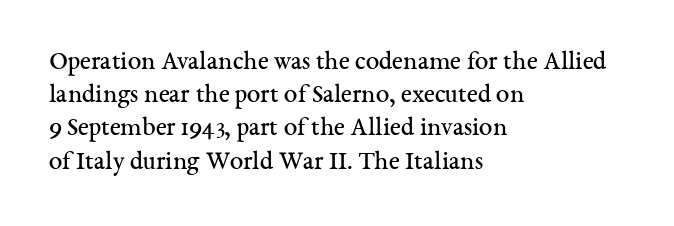
{"italic": "no", "bold": "no", "underline": "no", "align": "left", "line_spacing_ratio": 1.23, "letter_spacing": "normal", "letter_spacing_em": 0.0, "glyph_px": 27}
